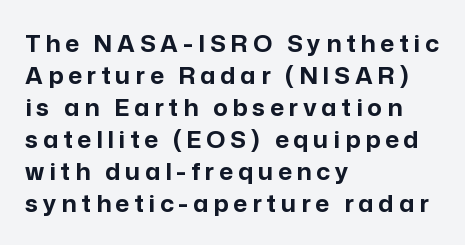
Q: Is the text bold? A: Yes.
Q: Is the text italic (slanted)? A: No, it is upright.
Q: Is the text underlined? A: No.
Q: How is the paragraph aligned? A: Left-aligned.
Q: Is the spacing between letters normal or unusually wide? A: Unusually wide.
Q: Is the spacing between lines tight, normal or loose? A: Normal.
